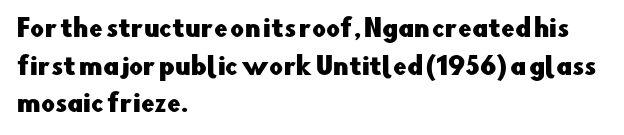
Students, observe: this is what conventionally led text looks like. When letters stand straight like this, we call the style roman or upright. Horizontally, the lines are justified to the leading edge only. The type is set solid horizontally, with unmodified tracking. The baseline area is clear.
